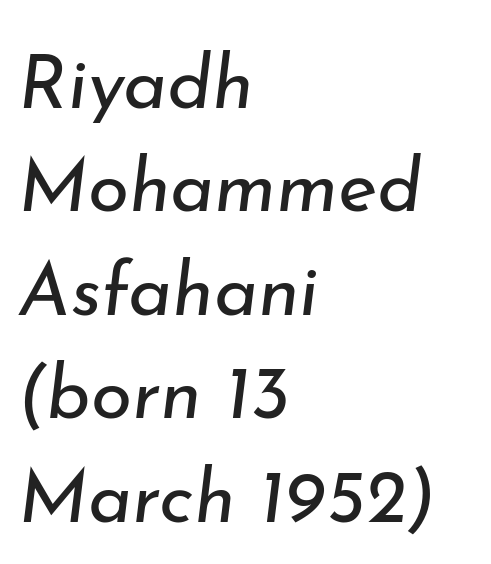
The image shows 75 px regular-weight type, italic (leaning right); set left-aligned, normal line spacing (1.38x), normal letter spacing, not underlined; low stroke contrast and a small x-height.
